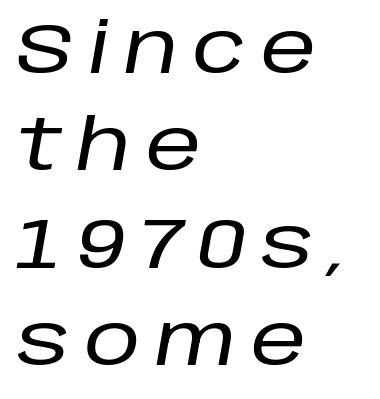
Q: Is the text italic (slanted)? A: Yes, it leans right by about 10 degrees.
Q: Is the text underlined? A: No.
Q: How is the paragraph aligned? A: Left-aligned.
Q: Is the spacing between letters normal or unusually wide? A: Unusually wide.
Q: Is the spacing between lines tight, normal or loose? A: Normal.
Q: Width (condensed, normal, or wide)? A: Normal.
Q: Stroke contrast? A: Low.
Q: x-height? A: Large.
Q: Monospaced? A: No.
